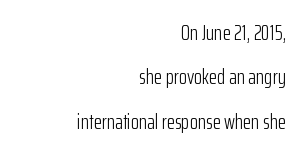
The image shows 21 px text type, upright; set right-aligned, loose line spacing (2.11x), normal letter spacing, not underlined.
